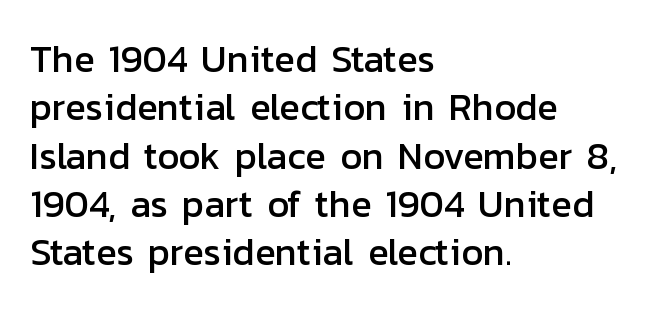
The image shows 38 px sans-serif type, upright; set left-aligned, normal line spacing (1.27x), normal letter spacing, not underlined; low stroke contrast and a medium x-height.
